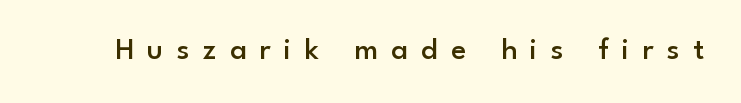
{"serif": "no", "italic": "no", "bold": "semi", "weight": "semibold", "width": "normal", "stroke_contrast": "low", "x_height": "small", "monospaced": "no", "underline": "no", "letter_spacing": "wide", "letter_spacing_em": 0.43, "glyph_px": 31}
